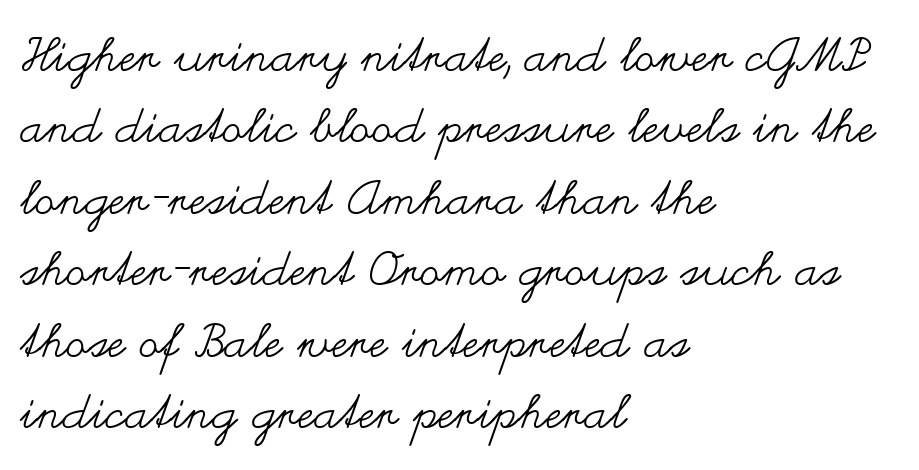
The image shows 47 px regular-weight, wide type; set left-aligned, normal line spacing (1.52x), normal letter spacing, not underlined; medium stroke contrast and a small x-height.
